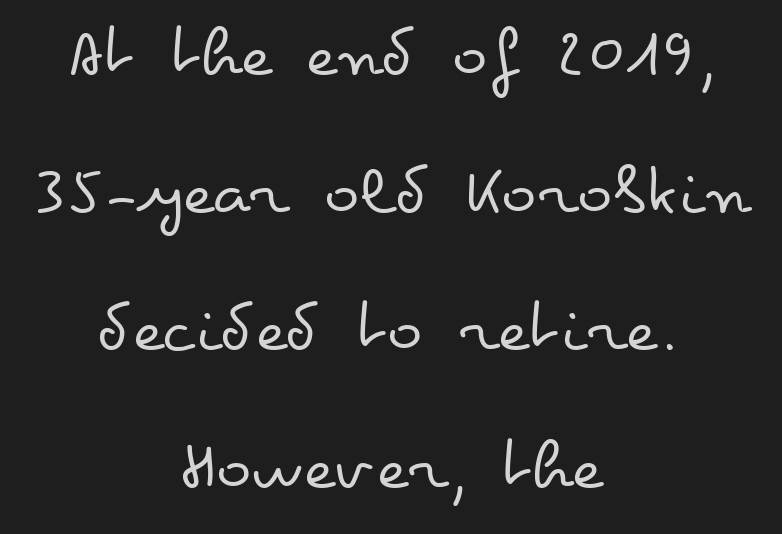
{"italic": "no", "bold": "no", "weight": "regular", "width": "wide", "stroke_contrast": "low", "x_height": "small", "monospaced": "no", "underline": "no", "align": "center", "line_spacing_ratio": 1.86, "letter_spacing": "normal", "letter_spacing_em": 0.0, "glyph_px": 74}
